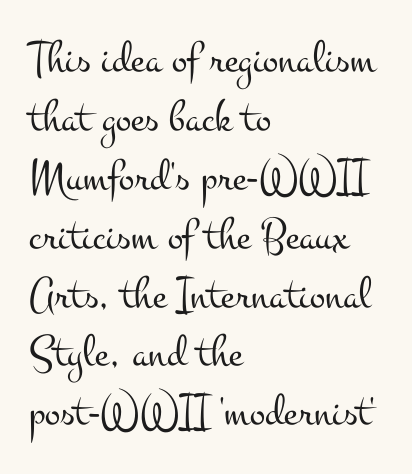
Leading: standard. The passage shown is typed in a proportional face where columns would drift. The letters sit at their default tracking, neither squeezed nor spread.
